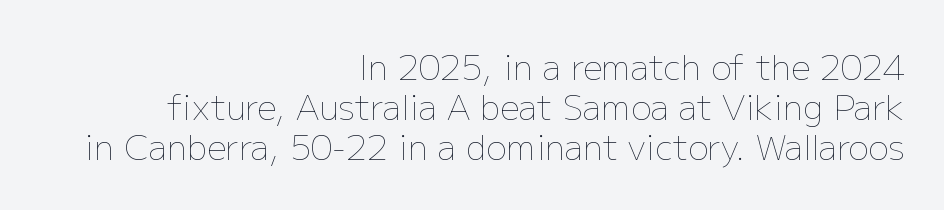
Tracking here is standard; glyphs follow each other at the usual distance. Anything drawn beneath the words? Only blank space. Varying glyph widths throughout — classic text-font behaviour. No italicization has been applied; the sample stays upright.
